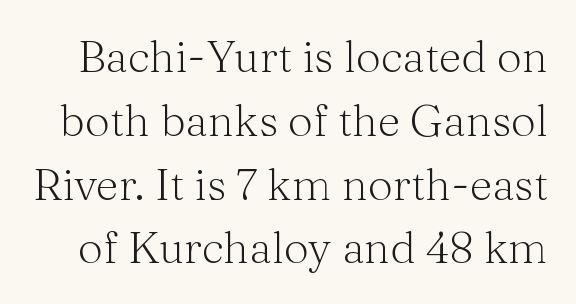
Character widths vary here, with narrow letters taking less room than wide ones. The baseline area is clear. The typography opts for an upright posture over an oblique one. Interline gaps are of average width in this sample. This is serif lettering, the kind often seen in printed books. Each word holds together tightly as a unit, with standard inter-letter gaps.
